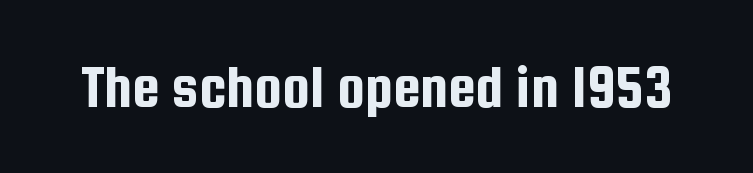
Q: Is the text italic (slanted)? A: No, it is upright.
Q: Is the typeface a serif or a sans-serif typeface? A: Sans-serif.
Q: Is the text underlined? A: No.
Q: Is the spacing between letters normal or unusually wide? A: Normal.
Q: Width (condensed, normal, or wide)? A: Condensed.
Q: Stroke contrast? A: Low.
Q: x-height? A: Medium.
Q: Monospaced? A: No.
